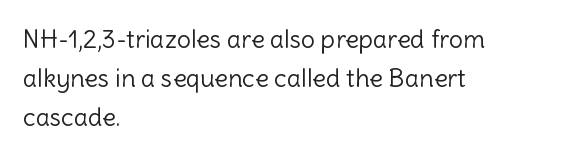
{"italic": "no", "bold": "no", "underline": "no", "align": "left", "line_spacing": "normal", "line_spacing_ratio": 1.56, "letter_spacing": "normal", "letter_spacing_em": 0.0, "glyph_px": 25}
